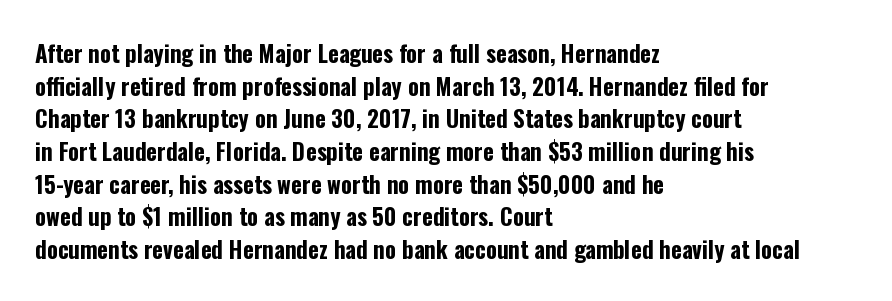
Q: Is the text bold? A: Yes.
Q: Is the text italic (slanted)? A: No, it is upright.
Q: Is the text underlined? A: No.
Q: How is the paragraph aligned? A: Left-aligned.
Q: Is the spacing between letters normal or unusually wide? A: Normal.
Q: Is the spacing between lines tight, normal or loose? A: Normal.
